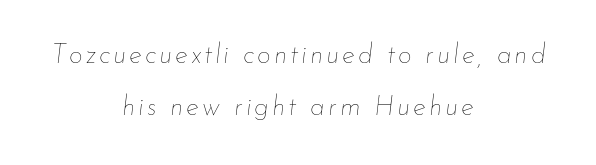
Q: Is the text bold? A: No.
Q: Is the text italic (slanted)? A: Yes, it leans right by about 7 degrees.
Q: Is the text underlined? A: No.
Q: How is the paragraph aligned? A: Centered.
Q: Is the spacing between lines tight, normal or loose? A: Loose.
